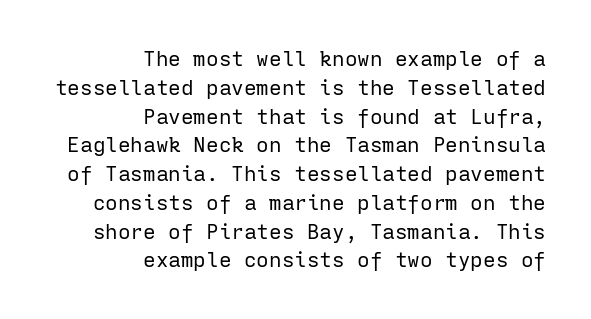
Words appear dense and cohesive because spacing is normal. The letters stand upright; this is a roman face. Letters have the restrained weight of plain body copy at most. The passage is arranged like a letterhead date or caption credit — flush right. Each row of text sits above clean, open space.
